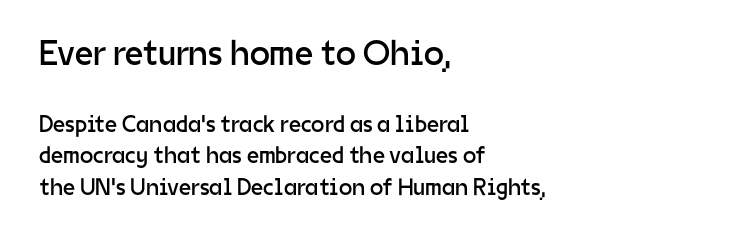
The image shows 36 px regular-weight sans-serif type, upright; set left-aligned, normal line spacing (1.31x), normal letter spacing, not underlined; the first (top) block is 1.5x larger; low stroke contrast and a medium x-height.
